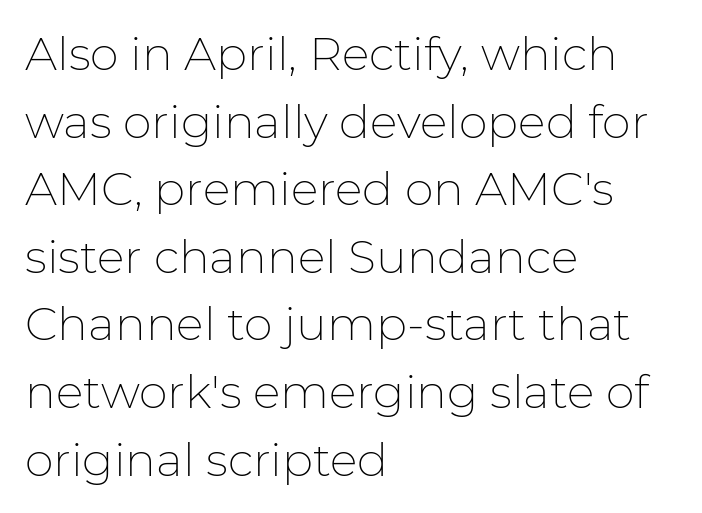
{"serif": "no", "italic": "no", "bold": "no", "weight": "thin", "width": "normal", "stroke_contrast": "low", "x_height": "medium", "monospaced": "no", "underline": "no", "align": "left", "line_spacing": "normal", "line_spacing_ratio": 1.47, "letter_spacing": "normal", "letter_spacing_em": 0.0, "glyph_px": 46}
